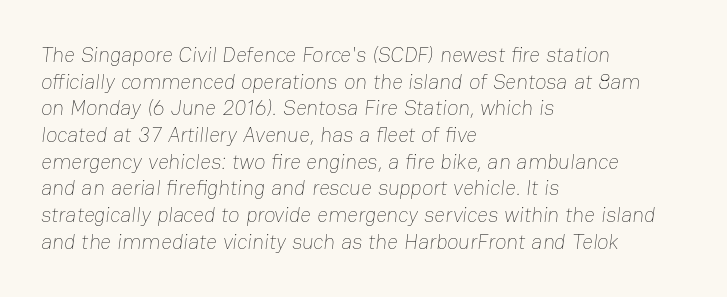
The image shows 21 px text type; set left-aligned, normal line spacing (1.27x), normal letter spacing, not underlined.
